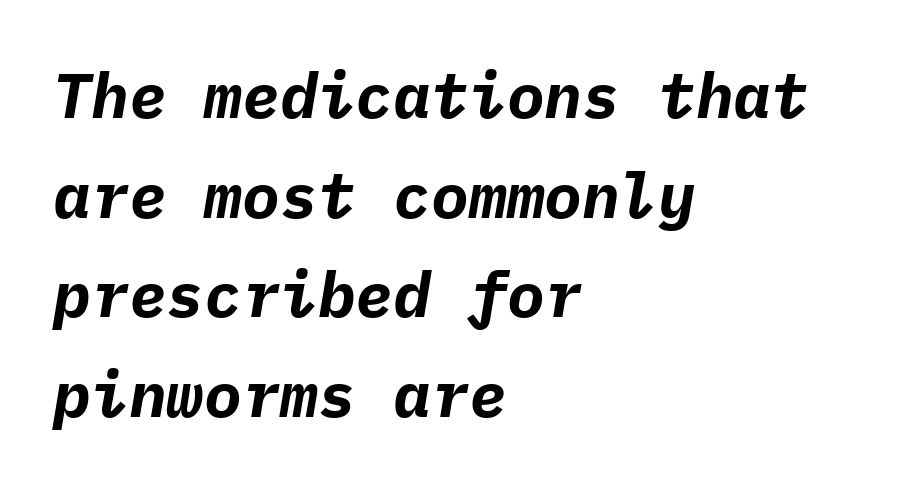
Q: Is the text bold? A: Yes.
Q: Is the text italic (slanted)? A: Yes, it leans right by about 9 degrees.
Q: Is the text underlined? A: No.
Q: How is the paragraph aligned? A: Left-aligned.
Q: Is the spacing between letters normal or unusually wide? A: Normal.
Q: Is the spacing between lines tight, normal or loose? A: Normal.
Q: Width (condensed, normal, or wide)? A: Normal.
Q: Stroke contrast? A: Low.
Q: x-height? A: Medium.
Q: Monospaced? A: Yes.
